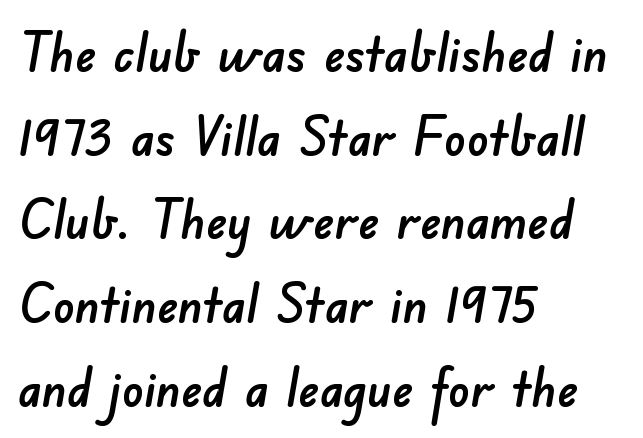
Letterform terminals end flat and unadorned throughout the passage. The string is rendered with underlining switched off. Tracking here is standard; glyphs follow each other at the usual distance. Interline gaps are of average width in this sample. The passage shown is typed in a proportional face where columns would drift.
